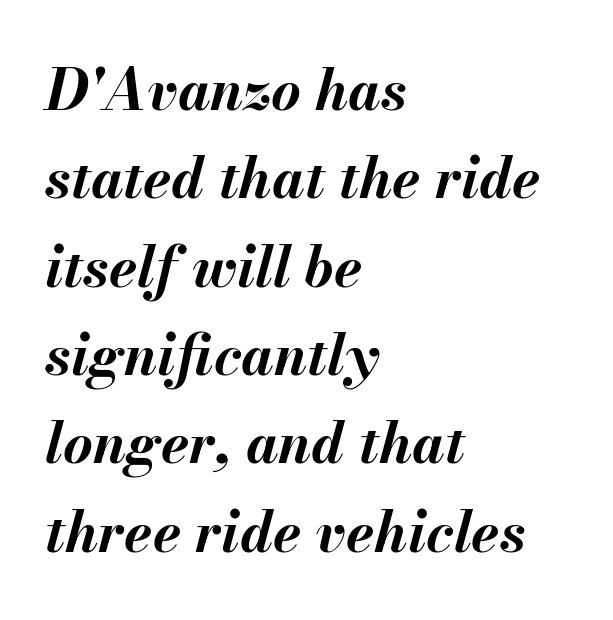
Leftover space on each line is placed entirely after the last word. Summary of weight: heavy, a full bold. The passage shown is not underscored anywhere. Character widths vary here, with narrow letters taking less room than wide ones.
